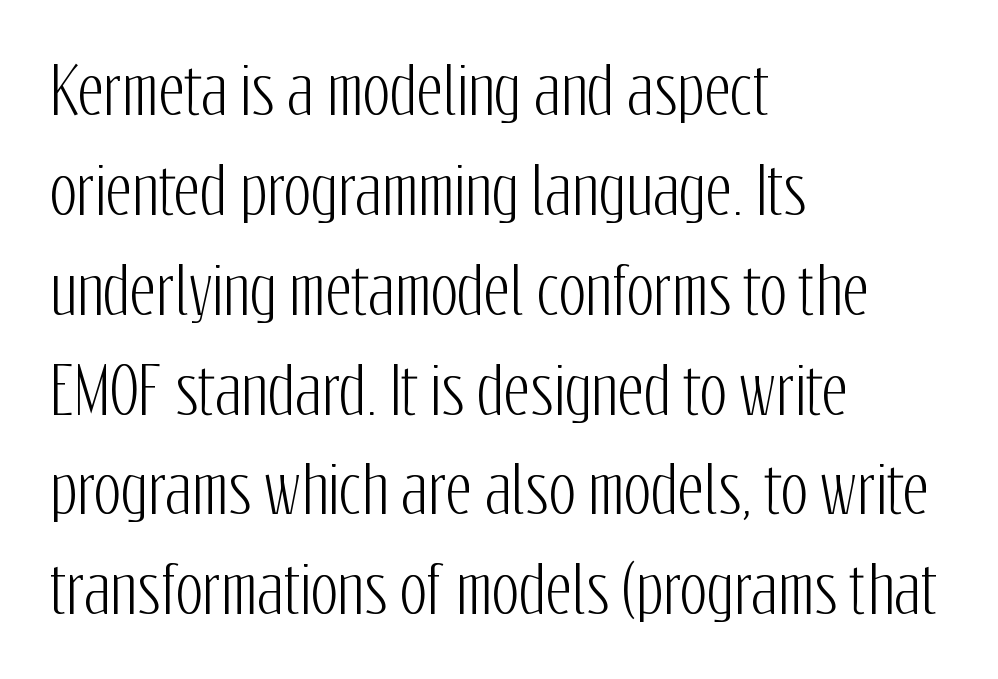
{"serif": "no", "italic": "no", "width": "condensed", "stroke_contrast": "low", "x_height": "medium", "monospaced": "no", "underline": "no", "align": "left", "line_spacing": "normal", "line_spacing_ratio": 1.56, "letter_spacing": "normal", "letter_spacing_em": 0.0, "glyph_px": 64}
